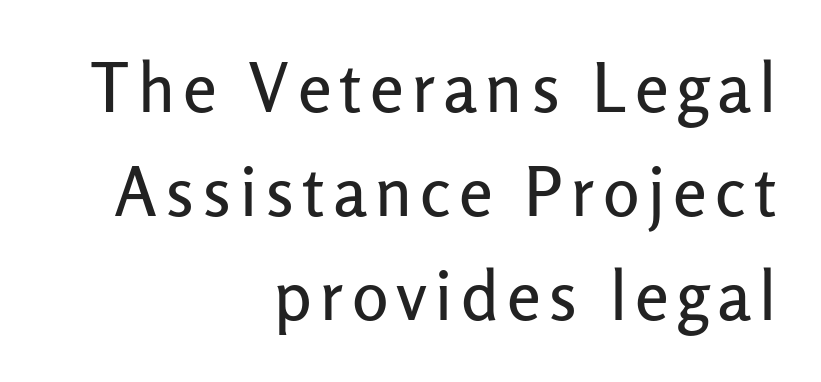
The image shows 68 px sans-serif type, upright; set right-aligned, normal line spacing (1.53x), not underlined; low stroke contrast and a medium x-height.
